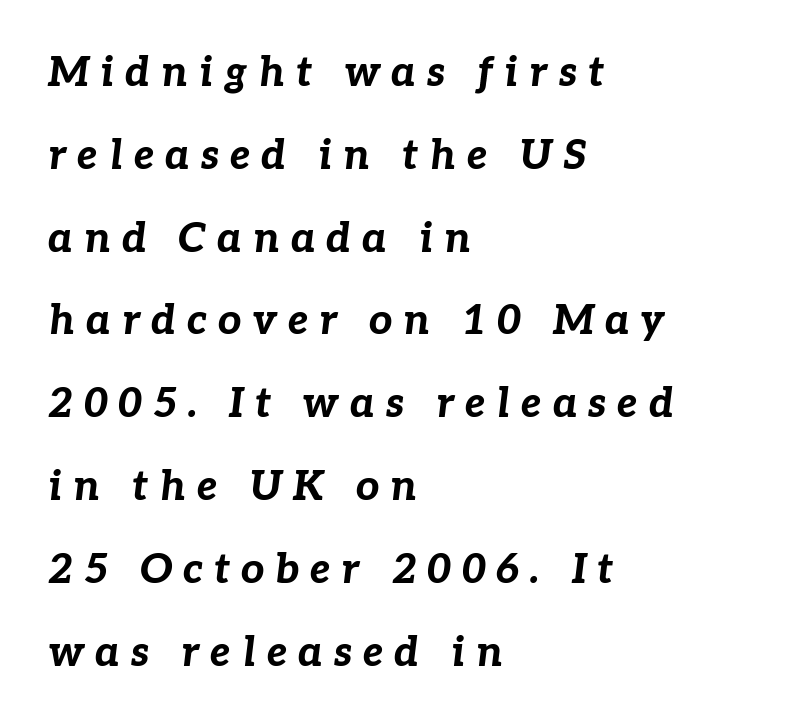
Q: Is the text bold? A: Yes.
Q: Is the text italic (slanted)? A: Yes, it leans right by about 7 degrees.
Q: Is the text underlined? A: No.
Q: How is the paragraph aligned? A: Left-aligned.
Q: Is the spacing between letters normal or unusually wide? A: Unusually wide.
Q: Is the spacing between lines tight, normal or loose? A: Loose.
Q: Width (condensed, normal, or wide)? A: Normal.
Q: Stroke contrast? A: Low.
Q: x-height? A: Medium.
Q: Monospaced? A: No.
